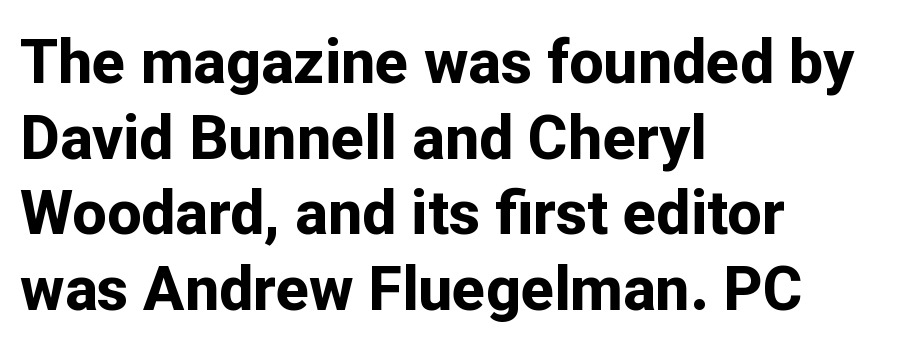
Short note: letters normally spaced. Rule under the text: the space is simply empty. The lettering stays uniformly vertical, giving the passage a roman look. Alignment: flush left. Heavy-handed strokes throughout: this text is bold.
